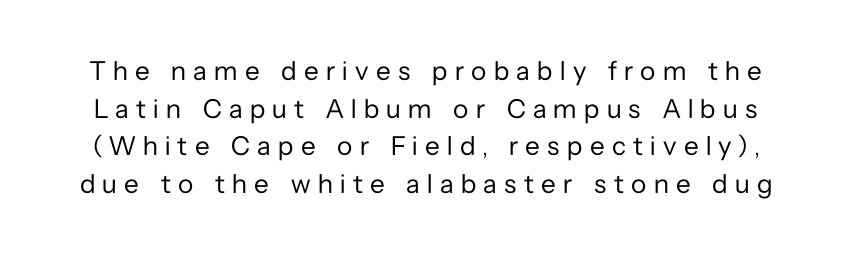
Letters have the restrained weight of plain body copy at most. It's the straight-up-and-down kind of type. Rows of type keep a routine distance in the vertical direction. Substantial extra tracking has been applied to these lines. Clear beneath every line of the passage.
